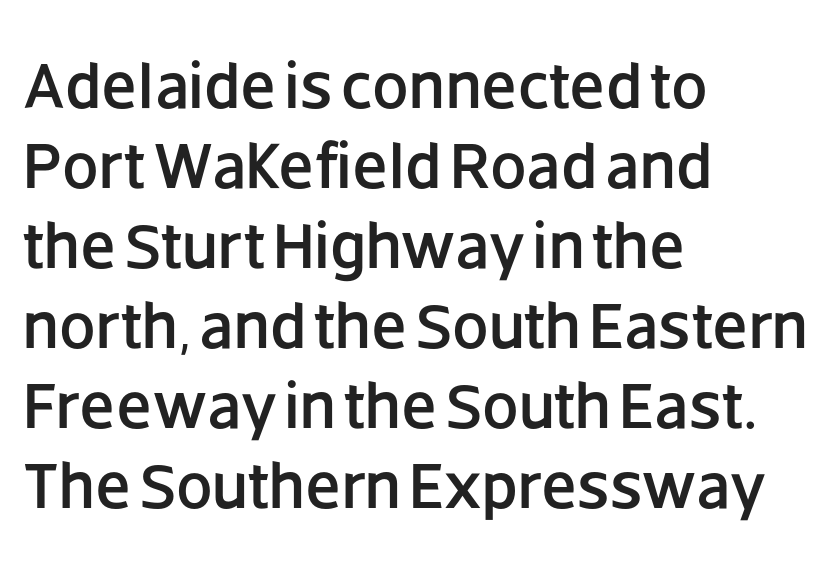
Q: Is the text italic (slanted)? A: No, it is upright.
Q: Is the typeface a serif or a sans-serif typeface? A: Sans-serif.
Q: Is the text underlined? A: No.
Q: How is the paragraph aligned? A: Left-aligned.
Q: Is the spacing between letters normal or unusually wide? A: Normal.
Q: Width (condensed, normal, or wide)? A: Normal.
Q: Stroke contrast? A: Low.
Q: x-height? A: Large.
Q: Monospaced? A: No.
